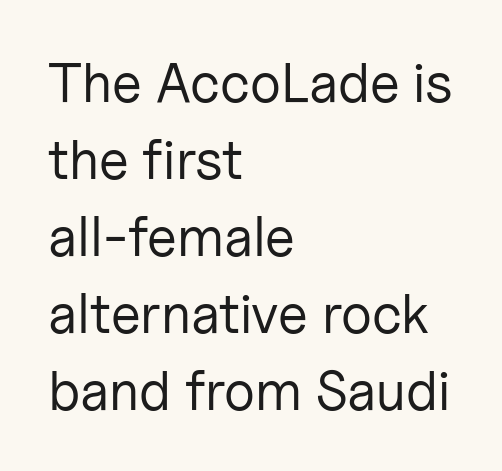
Has an underline been added? It has not. Do the characters align in a grid? No, the font is proportional. The font sits on the lighter half of the weight spectrum, regular included. Line starts are locked; line ends wander. The glyphs in this specimen are sans serif. Students, observe: this is what conventionally led text looks like.
